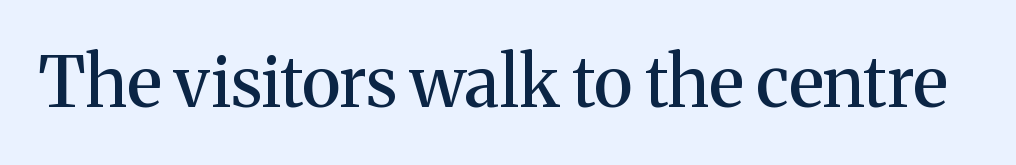
The image shows 70 px serif type, upright; set normal letter spacing, not underlined; medium stroke contrast and a medium x-height.
